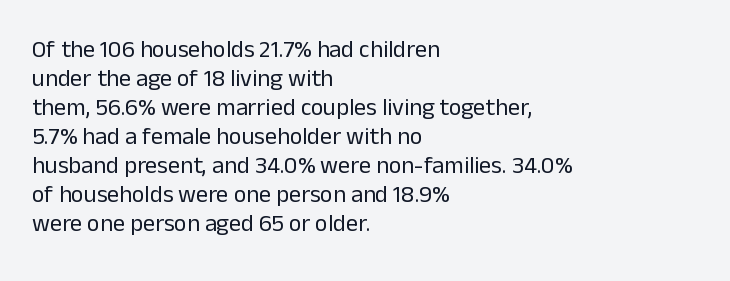
Q: Is the text bold? A: No.
Q: Is the text italic (slanted)? A: No, it is upright.
Q: Is the text underlined? A: No.
Q: How is the paragraph aligned? A: Left-aligned.
Q: Is the spacing between letters normal or unusually wide? A: Normal.
